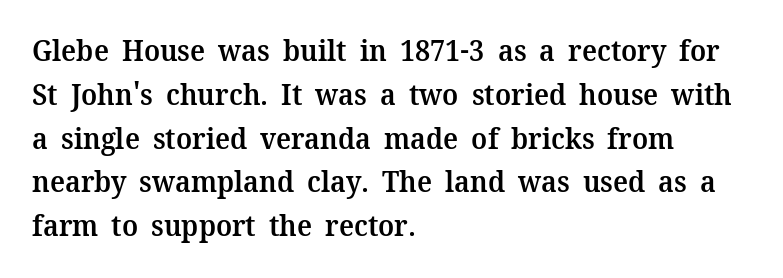
Q: Is the text bold? A: Semi-bold.
Q: Is the text italic (slanted)? A: No, it is upright.
Q: Is the typeface a serif or a sans-serif typeface? A: Serif.
Q: Is the text underlined? A: No.
Q: How is the paragraph aligned? A: Left-aligned.
Q: Is the spacing between letters normal or unusually wide? A: Normal.
Q: Is the spacing between lines tight, normal or loose? A: Normal.
Q: Width (condensed, normal, or wide)? A: Normal.
Q: Stroke contrast? A: Medium.
Q: x-height? A: Medium.
Q: Monospaced? A: No.
